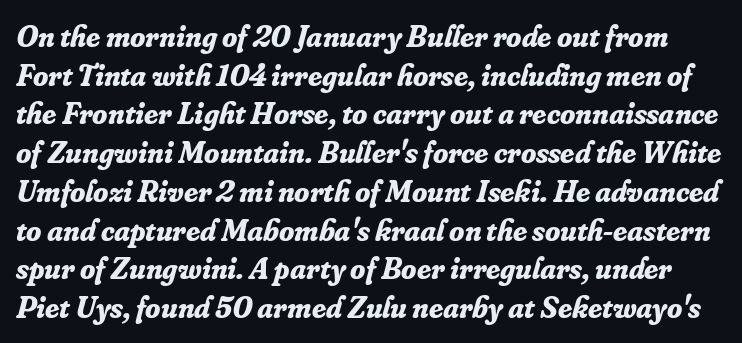
Old-style or modern, the face here clearly has serifs. Here the glyphs are tracked normally, forming tight word shapes. Here the designer chose a conventional face with non-uniform glyph widths. There's an unmistakable incline to the writing here.
